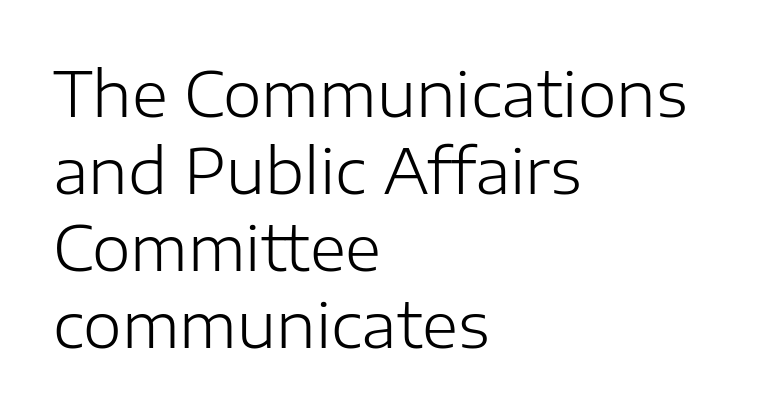
Q: Is the text bold? A: No.
Q: Is the text italic (slanted)? A: No, it is upright.
Q: Is the typeface a serif or a sans-serif typeface? A: Sans-serif.
Q: Is the text underlined? A: No.
Q: How is the paragraph aligned? A: Left-aligned.
Q: Is the spacing between letters normal or unusually wide? A: Normal.
Q: Width (condensed, normal, or wide)? A: Normal.
Q: Stroke contrast? A: Low.
Q: x-height? A: Medium.
Q: Monospaced? A: No.
